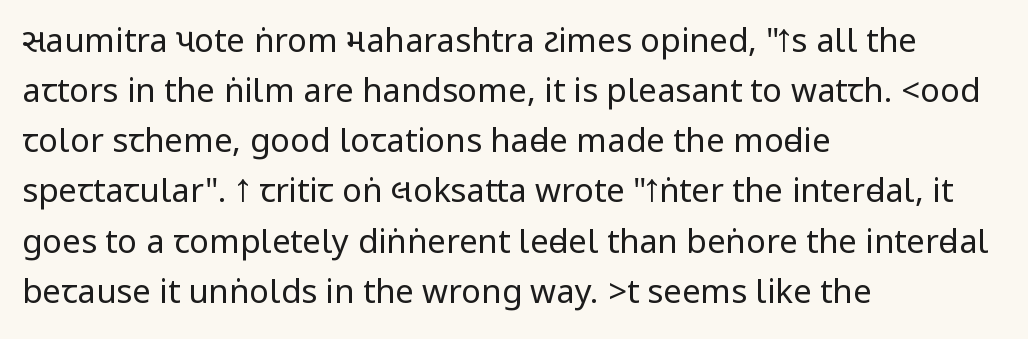
{"serif": "no", "italic": "no", "bold": "no", "weight": "regular", "width": "condensed", "stroke_contrast": "low", "underline": "no", "align": "left", "line_spacing": "normal", "line_spacing_ratio": 1.52, "letter_spacing": "normal", "letter_spacing_em": 0.0, "glyph_px": 33}
